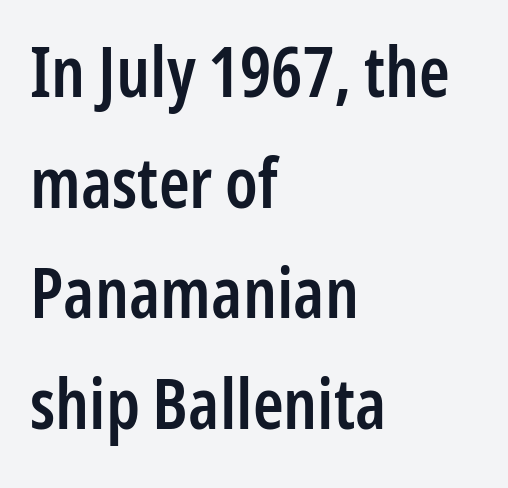
{"serif": "no", "italic": "no", "bold": "semi", "weight": "semibold", "width": "condensed", "stroke_contrast": "low", "x_height": "medium", "monospaced": "no", "underline": "no", "align": "left", "line_spacing": "normal", "line_spacing_ratio": 1.58, "letter_spacing": "normal", "letter_spacing_em": 0.0, "glyph_px": 70}
